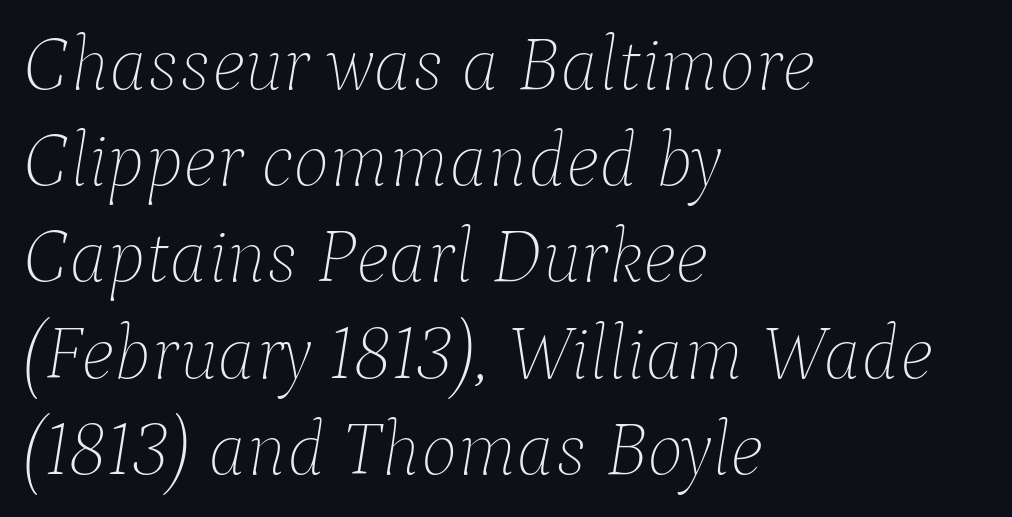
The image shows 77 px thin type, italic (leaning right); set left-aligned, normal line spacing (1.25x), normal letter spacing, not underlined; low stroke contrast and a medium x-height.
